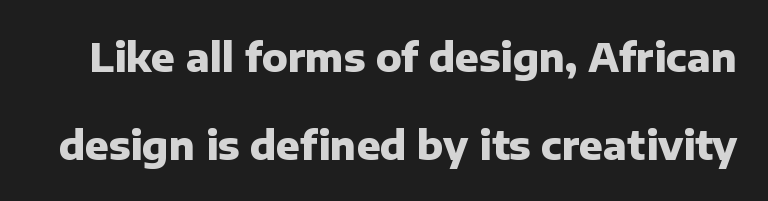
Q: Is the text bold? A: Yes.
Q: Is the text italic (slanted)? A: No, it is upright.
Q: Is the typeface a serif or a sans-serif typeface? A: Sans-serif.
Q: Is the text underlined? A: No.
Q: Is the spacing between letters normal or unusually wide? A: Normal.
Q: Is the spacing between lines tight, normal or loose? A: Loose.
Q: Width (condensed, normal, or wide)? A: Normal.
Q: Stroke contrast? A: Low.
Q: x-height? A: Medium.
Q: Monospaced? A: No.
